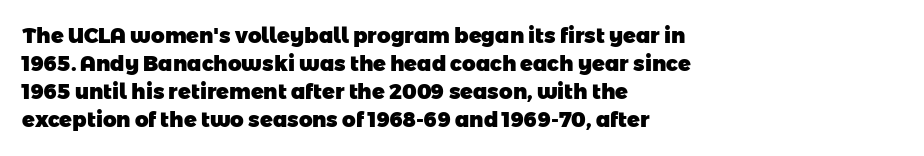
Q: Is the text bold? A: Yes.
Q: Is the text underlined? A: No.
Q: How is the paragraph aligned? A: Left-aligned.
Q: Is the spacing between letters normal or unusually wide? A: Normal.
Q: Is the spacing between lines tight, normal or loose? A: Normal.
